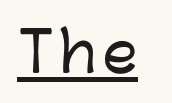
Somebody hit Ctrl+U on this one — the words are underlined. The text was rendered using a sans face with plain stroke endings. Think of a printed novel: that variable character pitch is what you see here. Characters remain perfectly vertical along every line.
